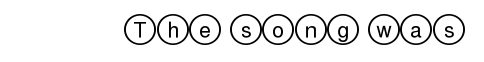
Q: Is the text italic (slanted)? A: No, it is upright.
Q: Is the text underlined? A: No.
Q: Is the spacing between letters normal or unusually wide? A: Normal.
